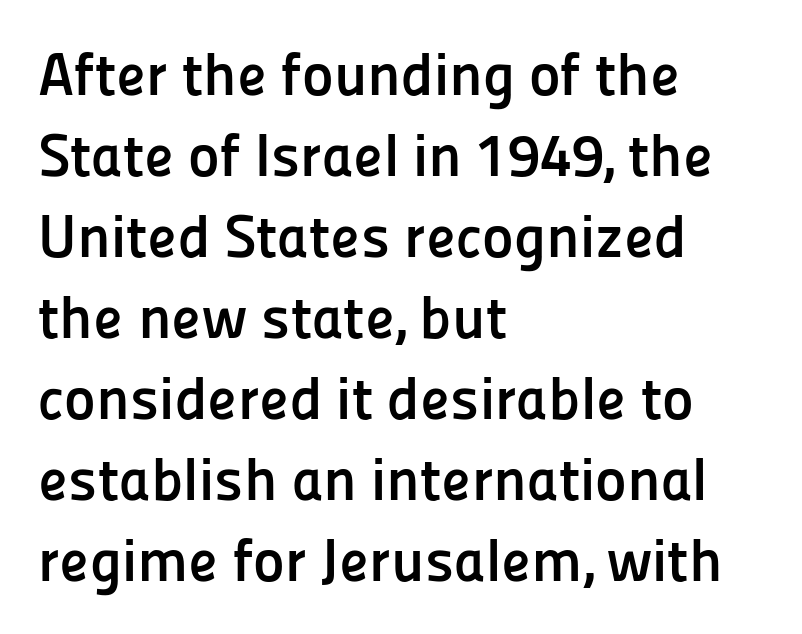
{"serif": "no", "italic": "no", "bold": "yes", "weight": "semibold", "width": "normal", "stroke_contrast": "low", "x_height": "medium", "monospaced": "no", "underline": "no", "align": "left", "line_spacing": "normal", "line_spacing_ratio": 1.35, "letter_spacing": "normal", "letter_spacing_em": 0.0, "glyph_px": 60}
